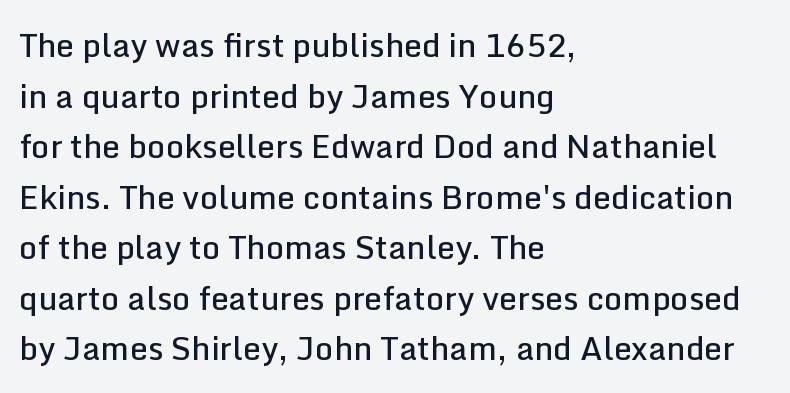
{"serif": "no", "italic": "no", "bold": "semi", "weight": "semibold", "width": "normal", "stroke_contrast": "low", "x_height": "medium", "monospaced": "no", "underline": "no", "align": "left", "line_spacing": "normal", "line_spacing_ratio": 1.58, "letter_spacing": "normal", "letter_spacing_em": 0.0, "glyph_px": 32}
